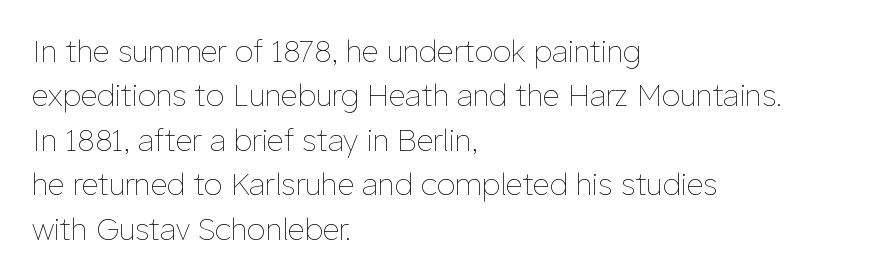
The image shows 30 px thin type, upright; set left-aligned, normal line spacing (1.48x), normal letter spacing, not underlined; low stroke contrast and a medium x-height.
